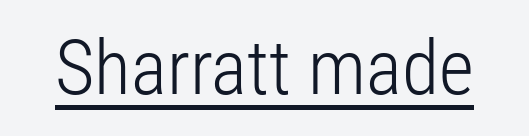
The image shows 76 px light, condensed sans-serif type, upright; set normal letter spacing, underlined; low stroke contrast and a medium x-height.
